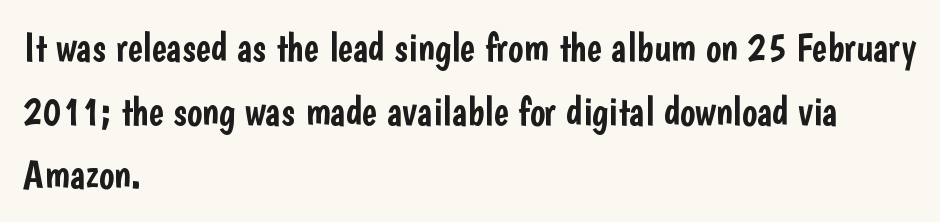
Q: Is the text italic (slanted)? A: No, it is upright.
Q: Is the typeface a serif or a sans-serif typeface? A: Sans-serif.
Q: Is the text underlined? A: No.
Q: How is the paragraph aligned? A: Left-aligned.
Q: Is the spacing between letters normal or unusually wide? A: Normal.
Q: Is the spacing between lines tight, normal or loose? A: Normal.
Q: Width (condensed, normal, or wide)? A: Condensed.
Q: Stroke contrast? A: Low.
Q: x-height? A: Medium.
Q: Monospaced? A: No.
